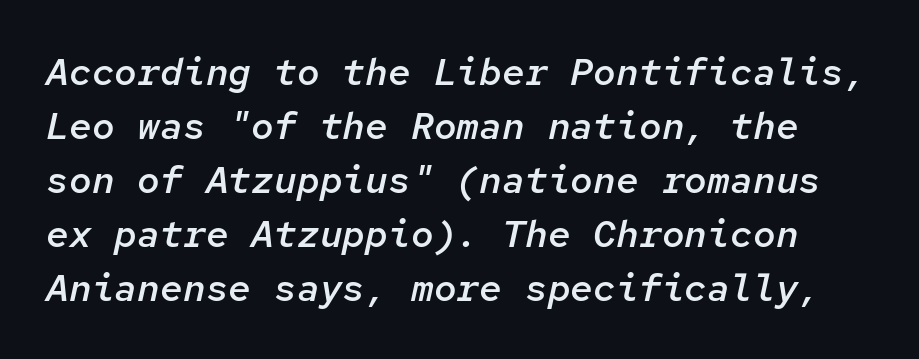
{"italic": "yes", "lean": "right", "slant_degrees": 12, "bold": "semi", "weight": "semibold", "width": "normal", "stroke_contrast": "low", "x_height": "medium", "monospaced": "yes", "underline": "no", "line_spacing": "normal", "line_spacing_ratio": 1.42, "letter_spacing": "normal", "letter_spacing_em": 0.0, "glyph_px": 38}
